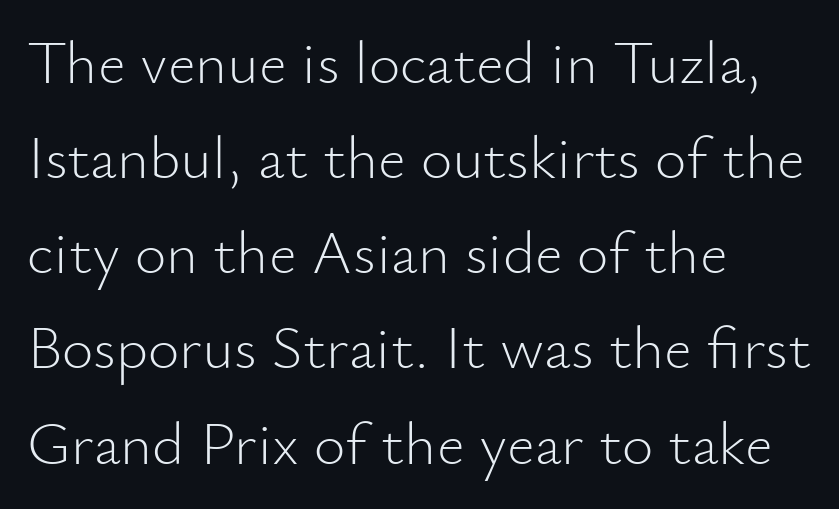
Vertically, the passage feels balanced, rows spaced as you'd expect. Varying glyph widths throughout — classic text-font behaviour. Upright lettering throughout. Every row of glyphs begins at an identical x-position on the left. The type is set solid horizontally, with unmodified tracking.
